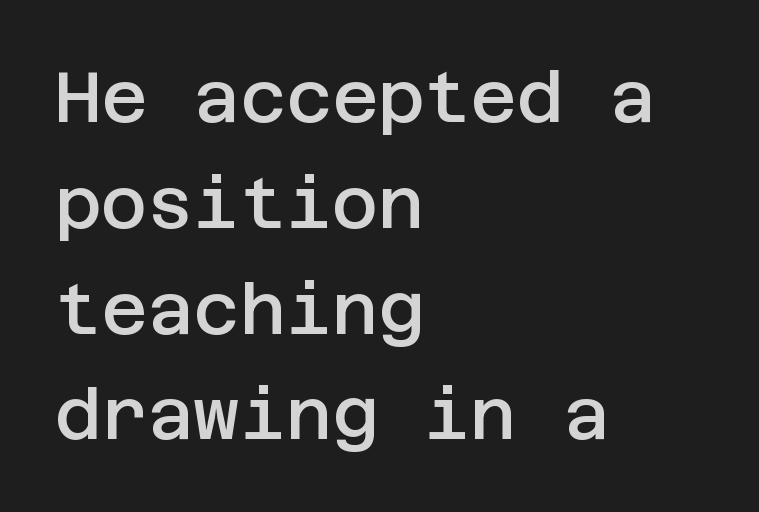
The rendering shows plain stroke endings on the letterforms — a sans-serif design. Line beginnings align vertically; line endings do not. The typography opts for an upright posture over an oblique one. A bit beefed up — I'd call it semibold rather than bold. The baseline area is clear. Interline gaps are of average width in this sample.
